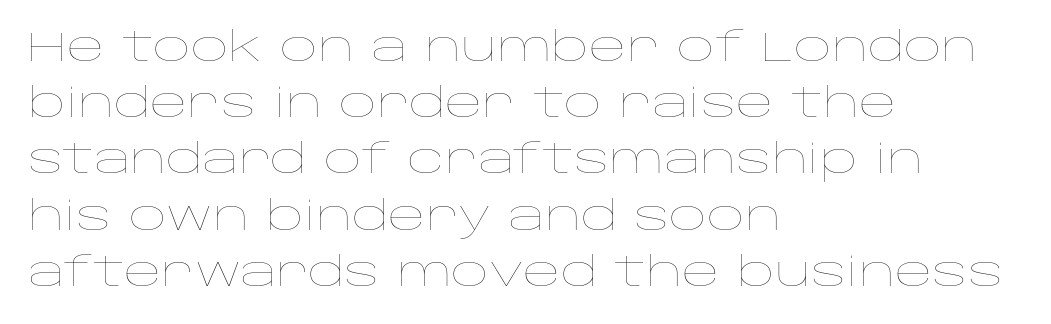
The image shows 41 px thin, wide type, upright; set left-aligned, normal line spacing (1.37x), normal letter spacing, not underlined; low stroke contrast and a large x-height.
